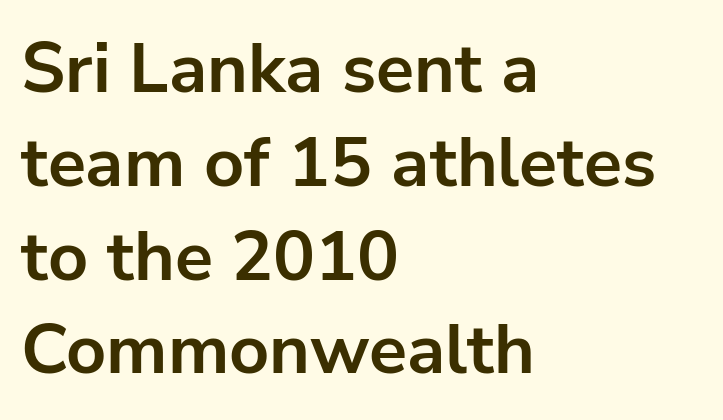
The image shows 70 px bold sans-serif type, upright; set left-aligned, normal line spacing (1.34x), normal letter spacing, not underlined; low stroke contrast and a medium x-height.
